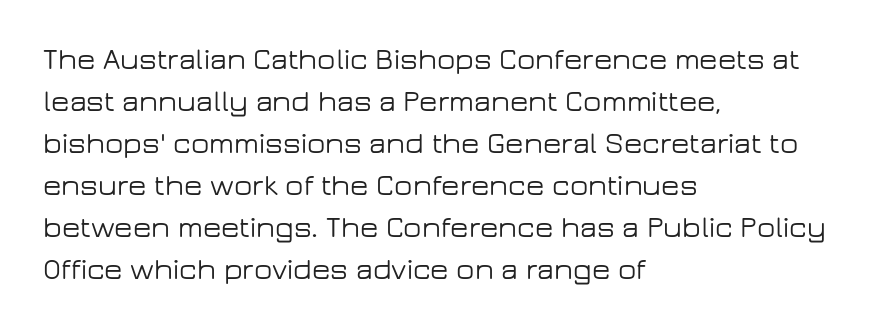
Q: Is the text italic (slanted)? A: No, it is upright.
Q: Is the typeface a serif or a sans-serif typeface? A: Sans-serif.
Q: Is the text underlined? A: No.
Q: How is the paragraph aligned? A: Left-aligned.
Q: Is the spacing between letters normal or unusually wide? A: Normal.
Q: Is the spacing between lines tight, normal or loose? A: Normal.
Q: Width (condensed, normal, or wide)? A: Wide.
Q: Stroke contrast? A: Low.
Q: x-height? A: Medium.
Q: Monospaced? A: No.
